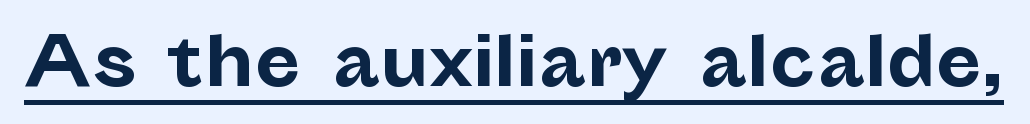
{"serif": "no", "italic": "no", "bold": "yes", "weight": "bold", "width": "normal", "stroke_contrast": "low", "x_height": "medium", "monospaced": "no", "underline": "yes", "letter_spacing": "normal", "letter_spacing_em": 0.0, "glyph_px": 68}
